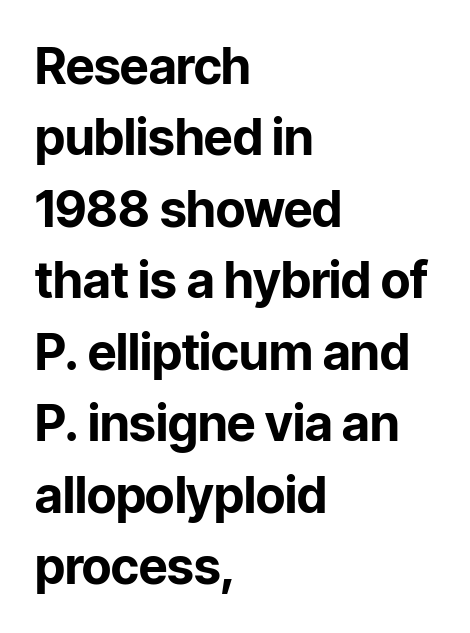
Q: Is the text bold? A: Yes.
Q: Is the text italic (slanted)? A: No, it is upright.
Q: Is the typeface a serif or a sans-serif typeface? A: Sans-serif.
Q: Is the text underlined? A: No.
Q: How is the paragraph aligned? A: Left-aligned.
Q: Is the spacing between letters normal or unusually wide? A: Normal.
Q: Is the spacing between lines tight, normal or loose? A: Normal.
Q: Width (condensed, normal, or wide)? A: Normal.
Q: Stroke contrast? A: Low.
Q: x-height? A: Medium.
Q: Monospaced? A: No.
